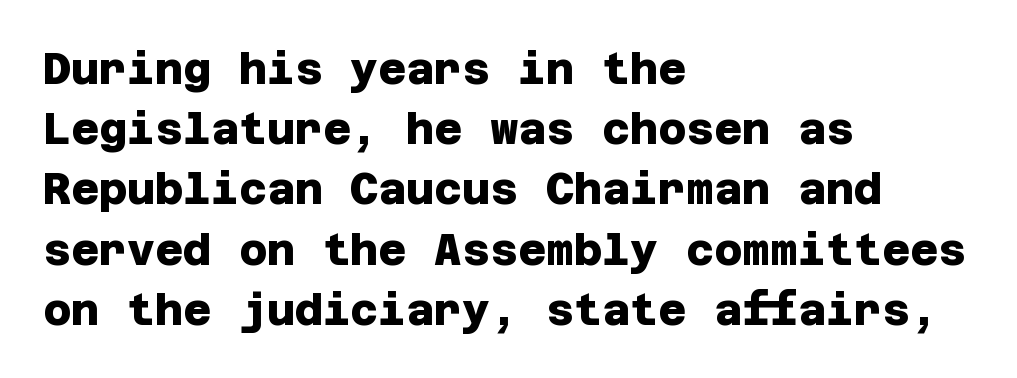
The image shows 43 px heavy sans-serif type; set left-aligned, normal line spacing (1.4x), normal letter spacing, not underlined; low stroke contrast and a large x-height.
